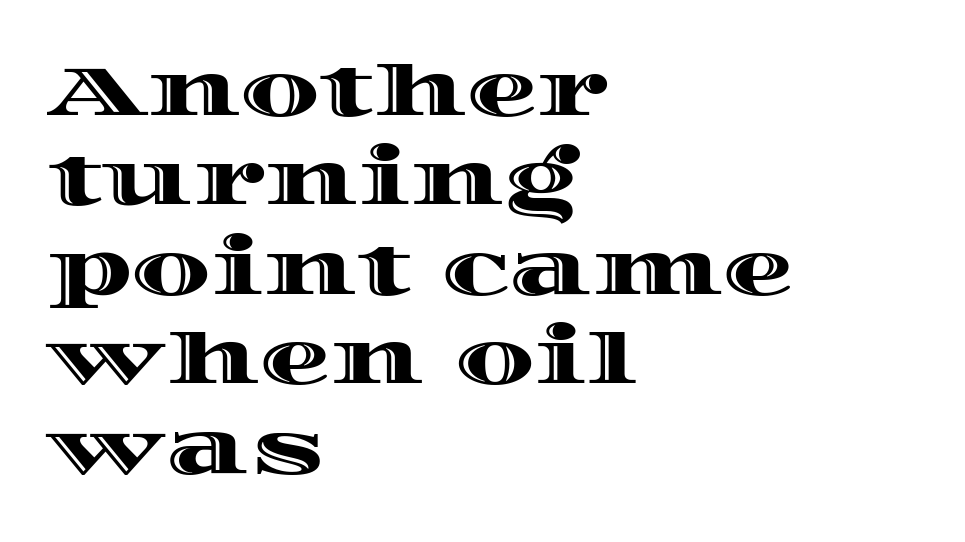
Q: Is the text italic (slanted)? A: No, it is upright.
Q: Is the text underlined? A: No.
Q: How is the paragraph aligned? A: Left-aligned.
Q: Is the spacing between letters normal or unusually wide? A: Normal.
Q: Is the spacing between lines tight, normal or loose? A: Normal.
Q: Width (condensed, normal, or wide)? A: Wide.
Q: x-height? A: Large.
Q: Monospaced? A: No.
